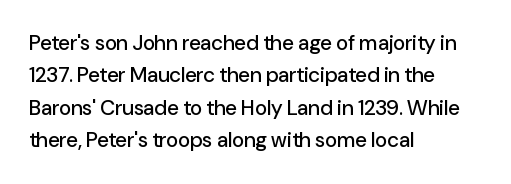
Q: Is the text italic (slanted)? A: No, it is upright.
Q: Is the text underlined? A: No.
Q: How is the paragraph aligned? A: Left-aligned.
Q: Is the spacing between letters normal or unusually wide? A: Normal.
Q: Is the spacing between lines tight, normal or loose? A: Normal.
